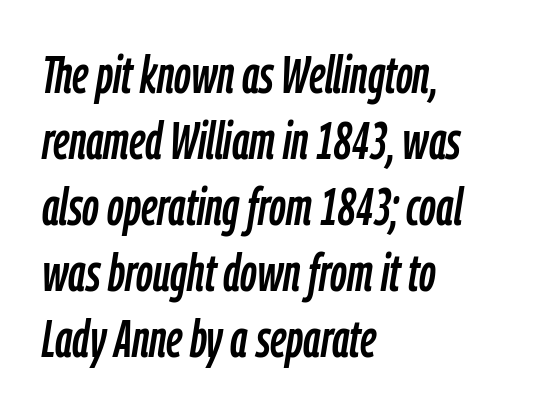
The image shows 52 px condensed type, italic (leaning right); set left-aligned, normal line spacing (1.27x), normal letter spacing, not underlined; low stroke contrast and a medium x-height.
